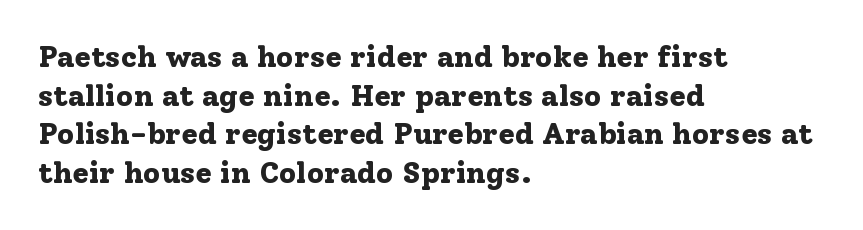
{"serif": "yes", "italic": "no", "bold": "yes", "weight": "bold", "width": "normal", "stroke_contrast": "low", "x_height": "medium", "monospaced": "no", "underline": "no", "align": "left", "line_spacing": "normal", "line_spacing_ratio": 1.29, "letter_spacing": "normal", "letter_spacing_em": 0.0, "glyph_px": 30}
